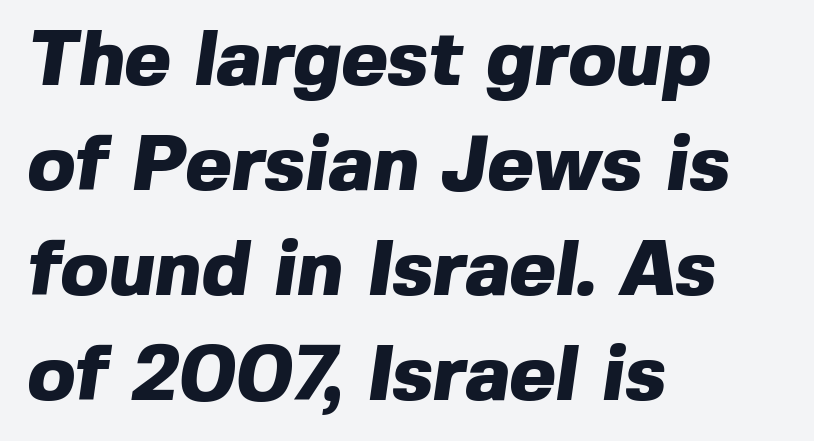
Q: Is the text bold? A: Yes.
Q: Is the typeface a serif or a sans-serif typeface? A: Sans-serif.
Q: Is the text underlined? A: No.
Q: How is the paragraph aligned? A: Left-aligned.
Q: Is the spacing between letters normal or unusually wide? A: Normal.
Q: Is the spacing between lines tight, normal or loose? A: Normal.
Q: Width (condensed, normal, or wide)? A: Normal.
Q: x-height? A: Medium.
Q: Monospaced? A: No.
